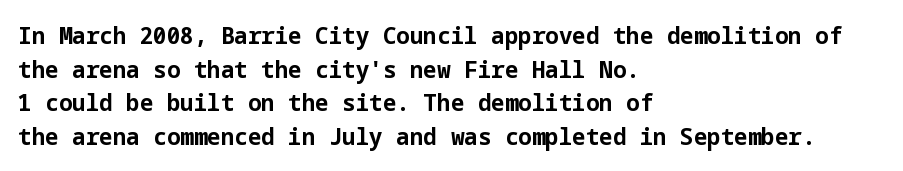
{"italic": "no", "bold": "yes", "underline": "no", "align": "left", "line_spacing": "normal", "line_spacing_ratio": 1.4, "letter_spacing": "normal", "letter_spacing_em": 0.0, "glyph_px": 24}
